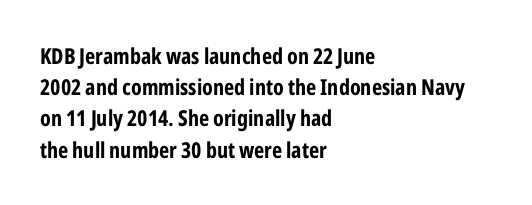
The image shows 22 px bold type, upright; set left-aligned, normal line spacing (1.42x), normal letter spacing, not underlined.
